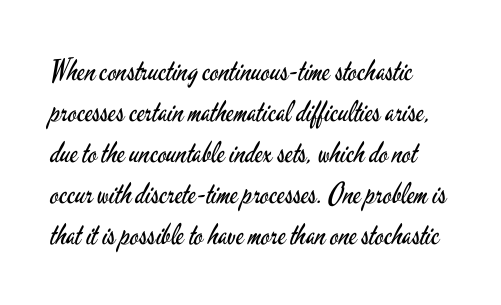
You can tell from the bare stems that sans-serif type was used. Successive baselines arrive at the customary interval. Glance below the letters and you will spot only blank space.
